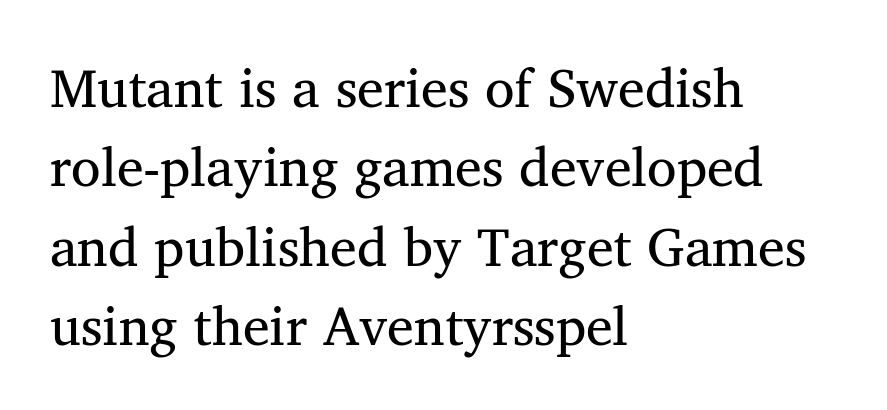
Q: Is the text bold? A: No.
Q: Is the text italic (slanted)? A: No, it is upright.
Q: Is the typeface a serif or a sans-serif typeface? A: Serif.
Q: Is the text underlined? A: No.
Q: How is the paragraph aligned? A: Left-aligned.
Q: Is the spacing between letters normal or unusually wide? A: Normal.
Q: Is the spacing between lines tight, normal or loose? A: Normal.
Q: Width (condensed, normal, or wide)? A: Normal.
Q: Stroke contrast? A: Medium.
Q: x-height? A: Medium.
Q: Monospaced? A: No.
